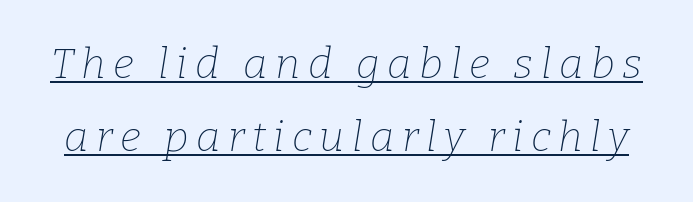
Does the lettering tilt? It does — this is italic. Underline: present. Weight: regular or lighter. Type style note: has serifs.
